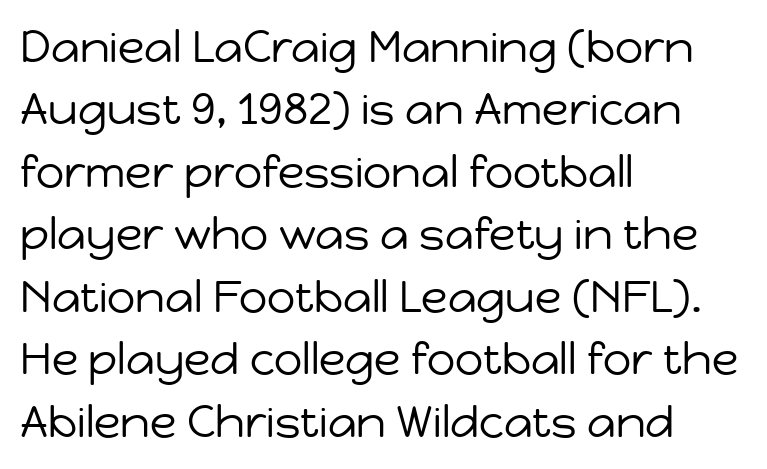
Q: Is the text bold? A: No.
Q: Is the text italic (slanted)? A: No, it is upright.
Q: Is the typeface a serif or a sans-serif typeface? A: Sans-serif.
Q: Is the text underlined? A: No.
Q: How is the paragraph aligned? A: Left-aligned.
Q: Is the spacing between letters normal or unusually wide? A: Normal.
Q: Is the spacing between lines tight, normal or loose? A: Normal.
Q: Width (condensed, normal, or wide)? A: Normal.
Q: Stroke contrast? A: Low.
Q: x-height? A: Medium.
Q: Monospaced? A: No.
